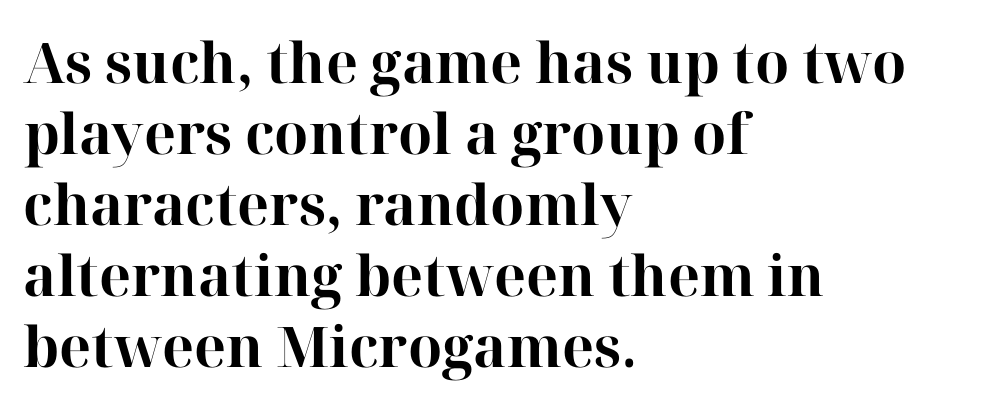
Q: Is the text bold? A: Yes.
Q: Is the text italic (slanted)? A: No, it is upright.
Q: Is the typeface a serif or a sans-serif typeface? A: Serif.
Q: Is the text underlined? A: No.
Q: How is the paragraph aligned? A: Left-aligned.
Q: Is the spacing between letters normal or unusually wide? A: Normal.
Q: Is the spacing between lines tight, normal or loose? A: Normal.
Q: Width (condensed, normal, or wide)? A: Normal.
Q: Stroke contrast? A: High.
Q: x-height? A: Medium.
Q: Monospaced? A: No.
